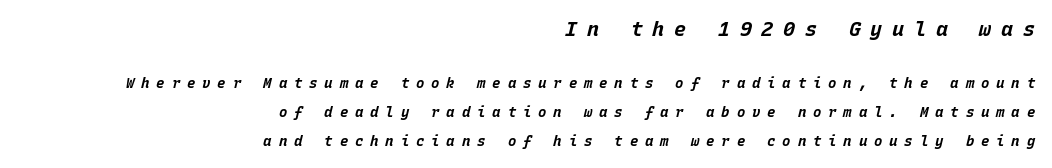
The image shows 20 px bold type, italic (leaning right); set right-aligned, loose line spacing (2.07x), unusually wide letter spacing (+0.49 em), not underlined; the first (top) block is 1.43x larger.
